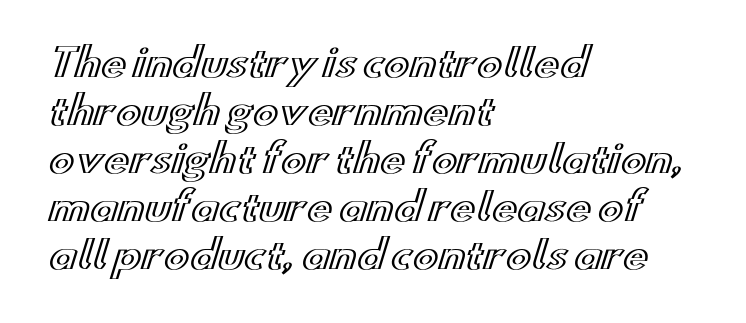
The image shows 38 px wide type; set left-aligned, normal line spacing (1.26x), normal letter spacing, not underlined; a small x-height.
